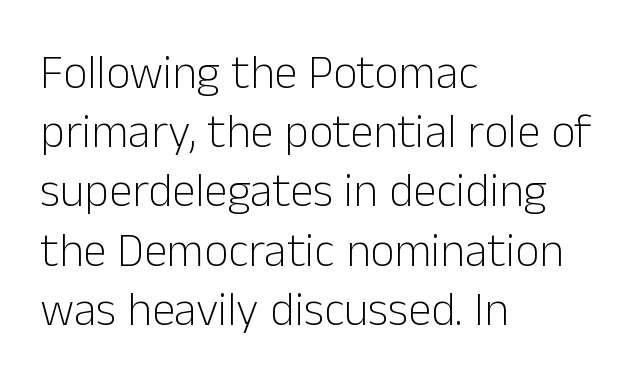
The image shows 47 px light sans-serif type, upright; set left-aligned, normal line spacing (1.26x), normal letter spacing, not underlined; low stroke contrast and a medium x-height.
